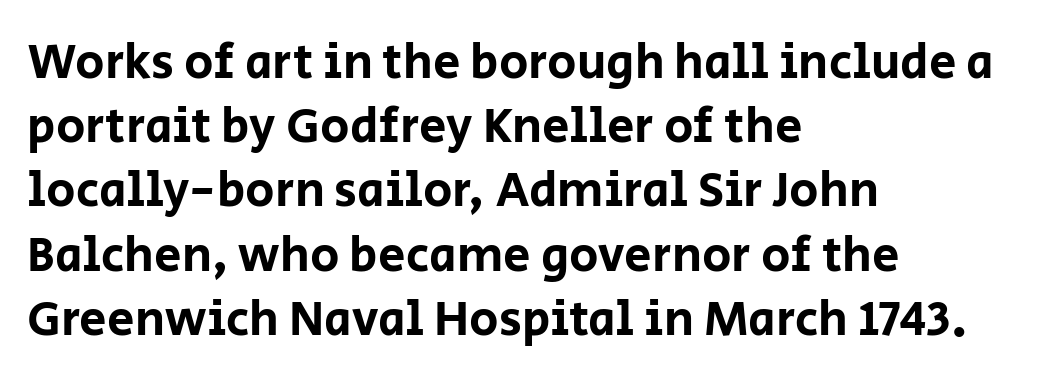
A roman cut, with each character standing at attention. Plain, unruled lines of type. Left-aligned paragraph, ragged on the right. Do the characters align in a grid? No, the font is proportional.
